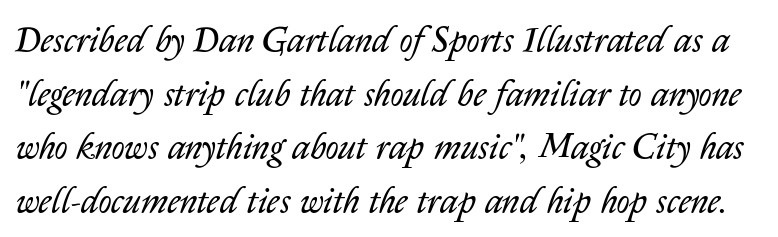
{"italic": "yes", "lean": "right", "slant_degrees": 14, "bold": "no", "weight": "regular", "width": "normal", "stroke_contrast": "low", "x_height": "medium", "monospaced": "no", "underline": "no", "line_spacing": "normal", "line_spacing_ratio": 1.49, "letter_spacing": "normal", "letter_spacing_em": 0.0, "glyph_px": 36}
